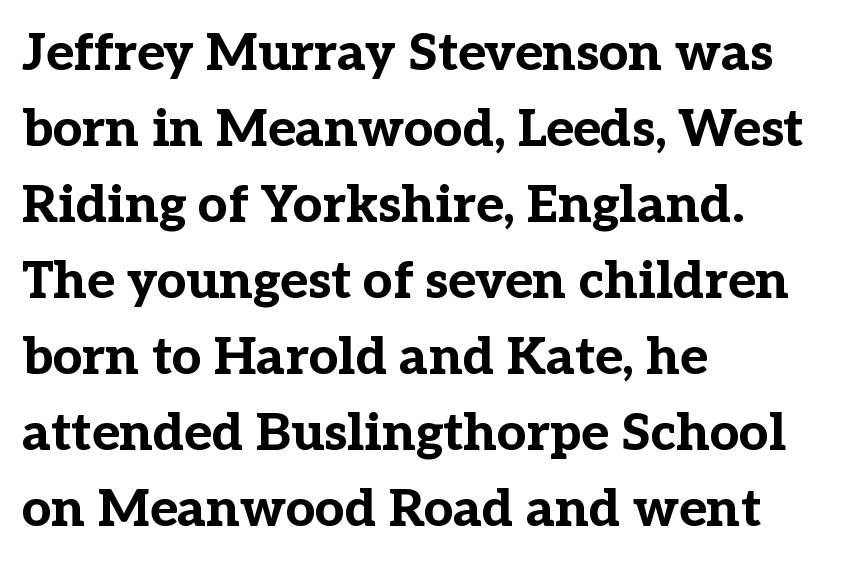
{"serif": "yes", "italic": "no", "bold": "yes", "weight": "bold", "width": "normal", "stroke_contrast": "low", "x_height": "medium", "monospaced": "no", "underline": "no", "align": "left", "line_spacing": "normal", "line_spacing_ratio": 1.46, "letter_spacing": "normal", "letter_spacing_em": 0.0, "glyph_px": 52}
